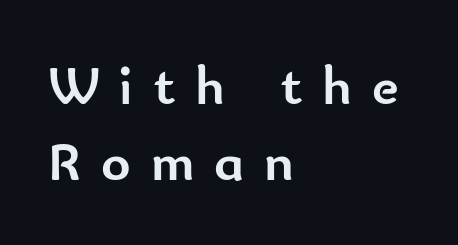
Q: Is the text bold? A: Yes.
Q: Is the text italic (slanted)? A: No, it is upright.
Q: Is the typeface a serif or a sans-serif typeface? A: Sans-serif.
Q: Is the text underlined? A: No.
Q: How is the paragraph aligned? A: Left-aligned.
Q: Is the spacing between letters normal or unusually wide? A: Unusually wide.
Q: Is the spacing between lines tight, normal or loose? A: Normal.
Q: Width (condensed, normal, or wide)? A: Normal.
Q: Stroke contrast? A: Low.
Q: x-height? A: Small.
Q: Monospaced? A: No.
